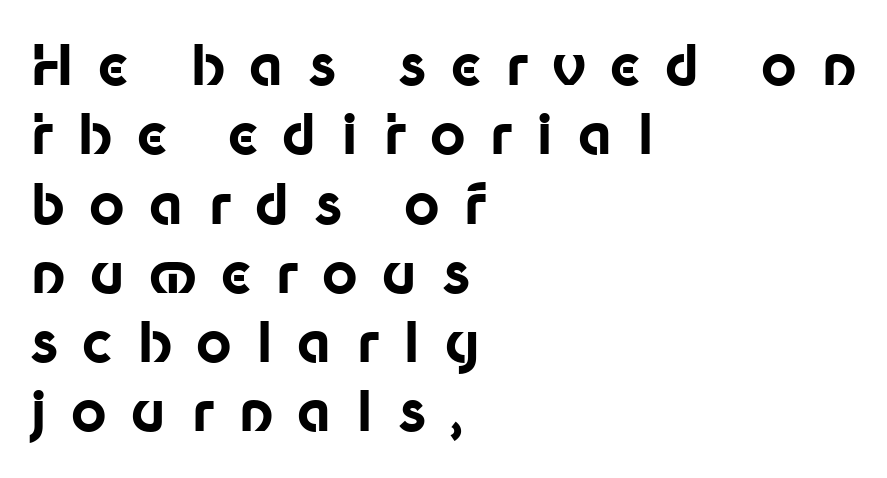
Q: Is the text bold? A: Yes.
Q: Is the text italic (slanted)? A: No, it is upright.
Q: Is the typeface a serif or a sans-serif typeface? A: Sans-serif.
Q: Is the text underlined? A: No.
Q: How is the paragraph aligned? A: Left-aligned.
Q: Is the spacing between letters normal or unusually wide? A: Unusually wide.
Q: Is the spacing between lines tight, normal or loose? A: Normal.
Q: Width (condensed, normal, or wide)? A: Normal.
Q: Stroke contrast? A: Low.
Q: x-height? A: Medium.
Q: Monospaced? A: No.
